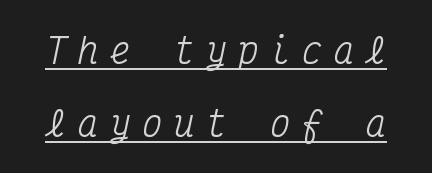
Would a proofreader flag this as italicized? Yes. If you measured baseline to baseline, you'd find a long distance. The lettering is marked with a stroke running underneath it. You can tell from the footed stems that serif type was used. Loose tracking; the words dissolve into strings of separated letters.
